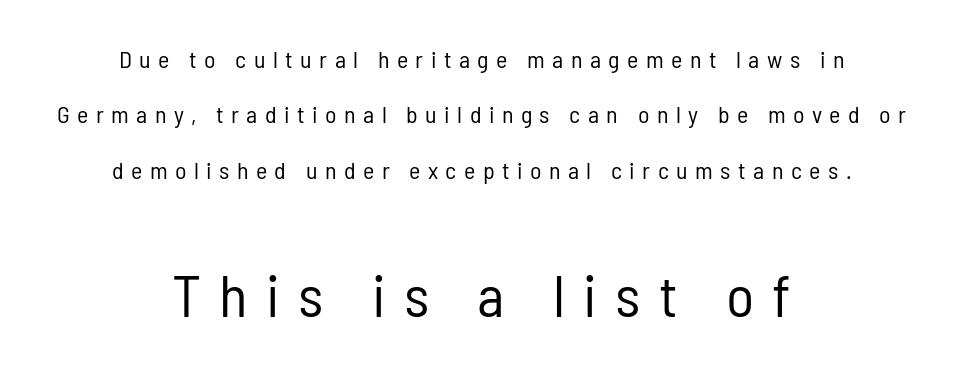
{"serif": "no", "italic": "no", "bold": "no", "weight": "regular", "width": "condensed", "stroke_contrast": "low", "x_height": "medium", "monospaced": "no", "underline": "no", "align": "center", "line_spacing": "loose", "line_spacing_ratio": 2.31, "letter_spacing": "wide", "letter_spacing_em": 0.31, "larger_block": "second", "size_ratio": 2.46, "glyph_px": 59}
